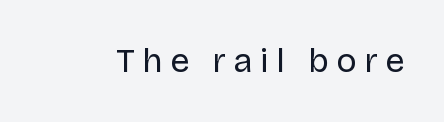
Q: Is the text bold? A: No.
Q: Is the text italic (slanted)? A: No, it is upright.
Q: Is the typeface a serif or a sans-serif typeface? A: Sans-serif.
Q: Is the text underlined? A: No.
Q: Is the spacing between letters normal or unusually wide? A: Unusually wide.
Q: Width (condensed, normal, or wide)? A: Normal.
Q: Stroke contrast? A: Low.
Q: x-height? A: Large.
Q: Monospaced? A: No.
